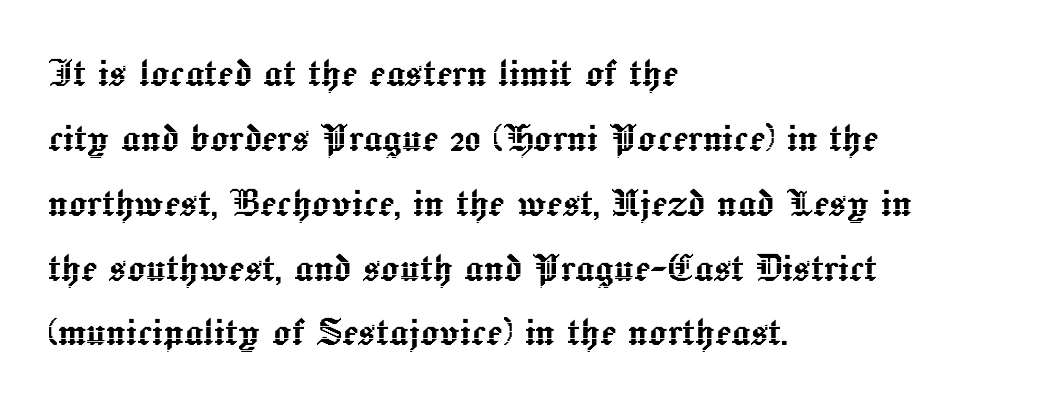
{"italic": "no", "width": "normal", "x_height": "medium", "monospaced": "no", "underline": "no", "align": "left", "line_spacing": "normal", "line_spacing_ratio": 1.38, "letter_spacing": "normal", "letter_spacing_em": 0.0, "glyph_px": 47}
